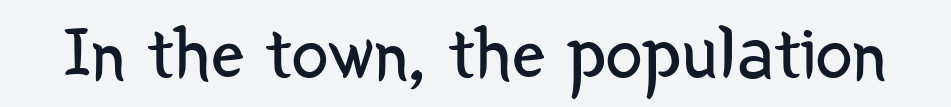
{"serif": "no", "italic": "no", "bold": "no", "weight": "regular", "width": "condensed", "stroke_contrast": "low", "x_height": "medium", "monospaced": "no", "underline": "no", "letter_spacing": "normal", "letter_spacing_em": 0.0, "glyph_px": 74}
